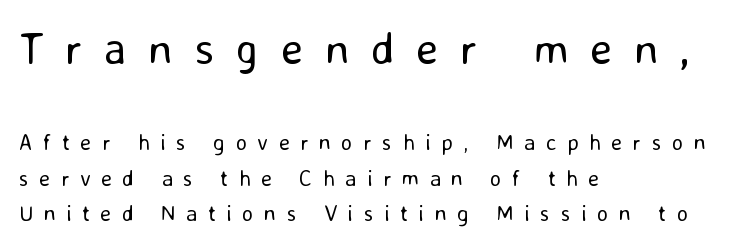
In CSS terms this would be text-align: left. Block one is the big one; block two sits smaller underneath. Descenders hang freely into open space. Posture: upright roman. The passage shown is typeset with a sans-serif family. Is this a fixed-width face? No — the glyphs have proportional, varying widths.
